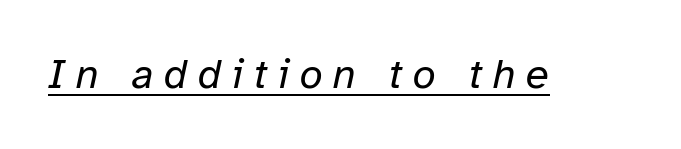
Q: Is the text bold? A: No.
Q: Is the text italic (slanted)? A: Yes, it leans right by about 12 degrees.
Q: Is the text underlined? A: Yes.
Q: Is the spacing between letters normal or unusually wide? A: Unusually wide.
Q: Width (condensed, normal, or wide)? A: Normal.
Q: Stroke contrast? A: Low.
Q: x-height? A: Medium.
Q: Monospaced? A: No.
